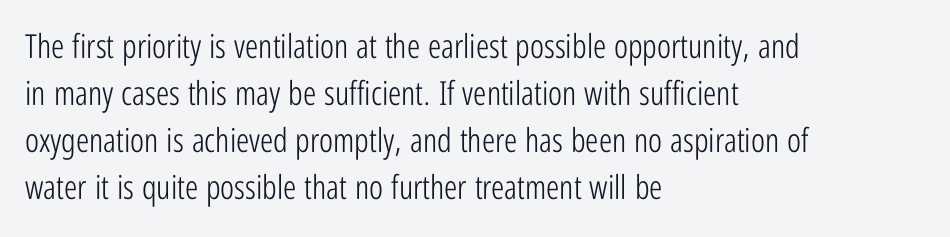
Any mark beneath the type? The region is blank. Successive baselines arrive at the customary interval. Vertical stems look standard width or narrower in stroke. The passage shown is typed in a proportional face where columns would drift. Serifs: no, the terminals of the letterforms are clean. Does the copy run flush right? No — it runs flush left.
